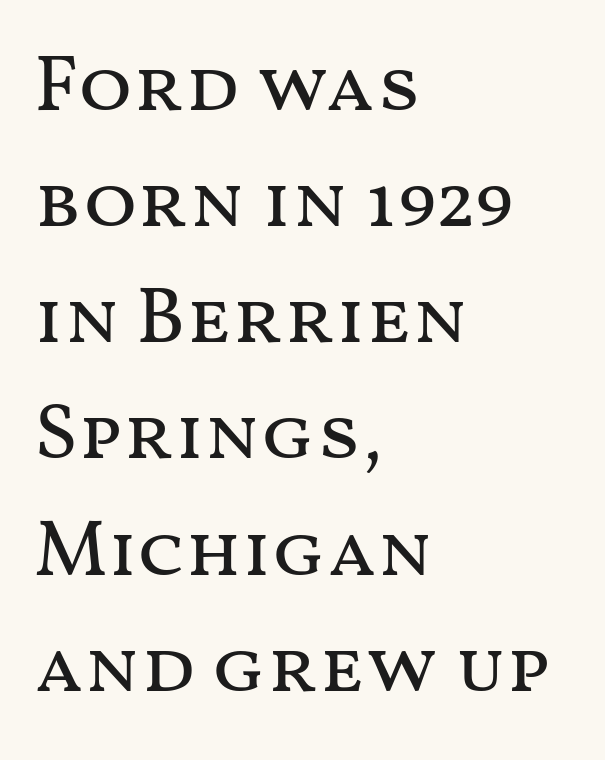
Q: Is the text bold? A: No.
Q: Is the text italic (slanted)? A: No, it is upright.
Q: Is the text underlined? A: No.
Q: How is the paragraph aligned? A: Left-aligned.
Q: Is the spacing between letters normal or unusually wide? A: Normal.
Q: Is the spacing between lines tight, normal or loose? A: Normal.
Q: Width (condensed, normal, or wide)? A: Wide.
Q: Stroke contrast? A: Medium.
Q: x-height? A: Medium.
Q: Monospaced? A: No.
